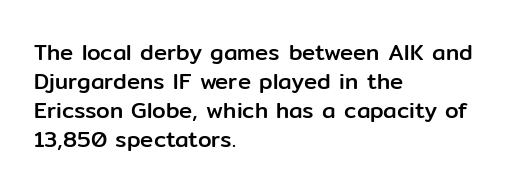
The image shows 22 px text type, upright; set left-aligned, normal line spacing (1.32x), normal letter spacing, not underlined.
